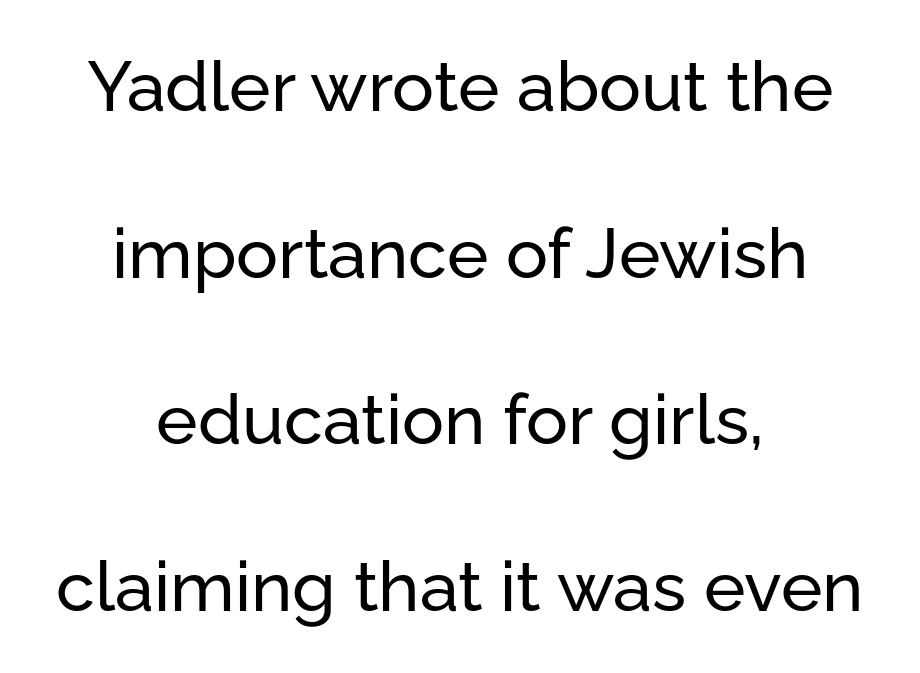
{"serif": "no", "italic": "no", "width": "normal", "stroke_contrast": "low", "x_height": "medium", "monospaced": "no", "underline": "no", "align": "center", "line_spacing": "loose", "line_spacing_ratio": 2.38, "letter_spacing": "normal", "letter_spacing_em": 0.0, "glyph_px": 70}
